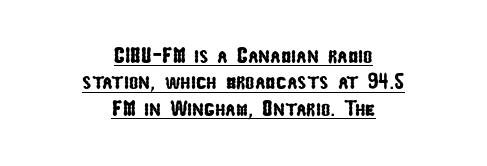
The image shows 22 px text type; set centered, line spacing 1.2x, normal letter spacing, underlined.
